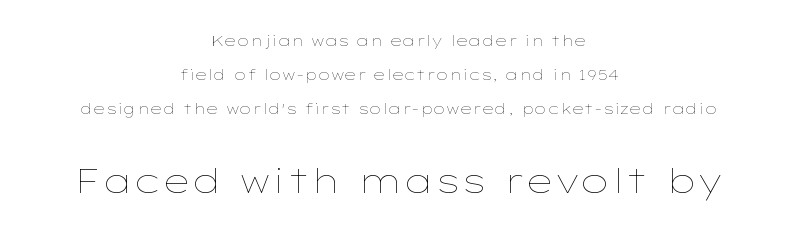
Interline gaps are noticeably wide in this sample. The strokes are not fattened; the text isn't bold. The compositor balanced each line on the midline. These lines were composed using upright roman letters.
